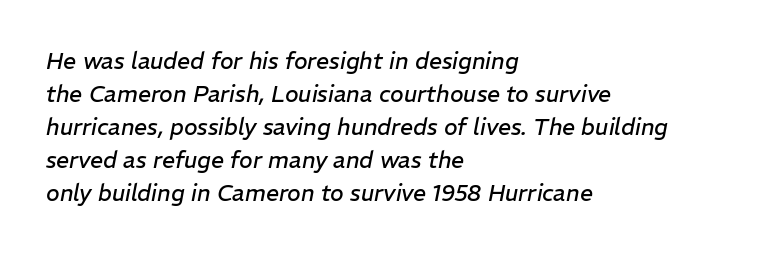
This is not heavy type; no bold has been used. These lines stack with their left ends in a neat column. Does the leading feel generous? No, just average. Students, note that the glyphs here touch the page at normal intervals.
